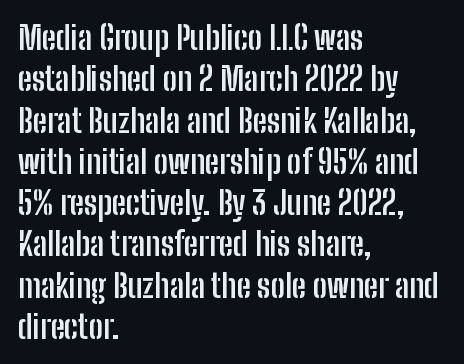
Q: Is the text bold? A: Yes.
Q: Is the text italic (slanted)? A: No, it is upright.
Q: Is the typeface a serif or a sans-serif typeface? A: Sans-serif.
Q: Is the text underlined? A: No.
Q: How is the paragraph aligned? A: Left-aligned.
Q: Is the spacing between letters normal or unusually wide? A: Normal.
Q: Is the spacing between lines tight, normal or loose? A: Normal.
Q: Width (condensed, normal, or wide)? A: Condensed.
Q: Stroke contrast? A: Low.
Q: x-height? A: Medium.
Q: Monospaced? A: No.
